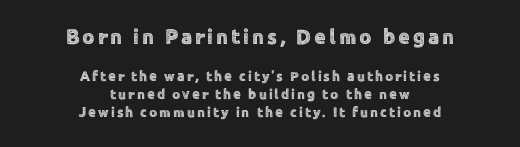
The image shows 21 px text type, upright; set centered, normal line spacing (1.27x), not underlined; the first (top) block is 1.5x larger.
